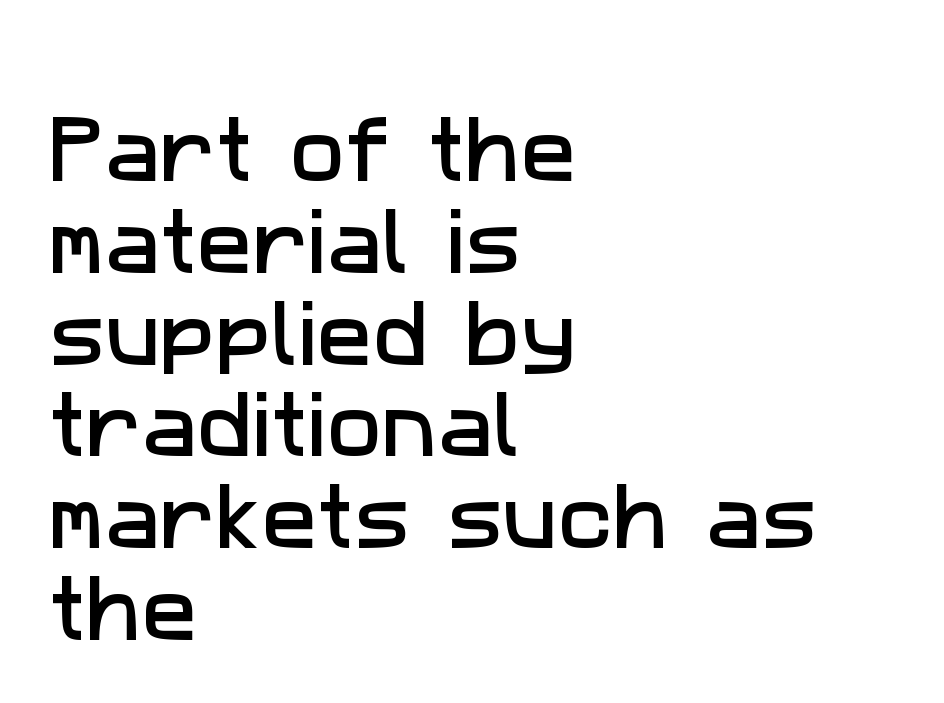
Q: Is the typeface a serif or a sans-serif typeface? A: Sans-serif.
Q: Is the text underlined? A: No.
Q: How is the paragraph aligned? A: Left-aligned.
Q: Is the spacing between letters normal or unusually wide? A: Normal.
Q: Width (condensed, normal, or wide)? A: Normal.
Q: Stroke contrast? A: Low.
Q: x-height? A: Medium.
Q: Monospaced? A: No.
